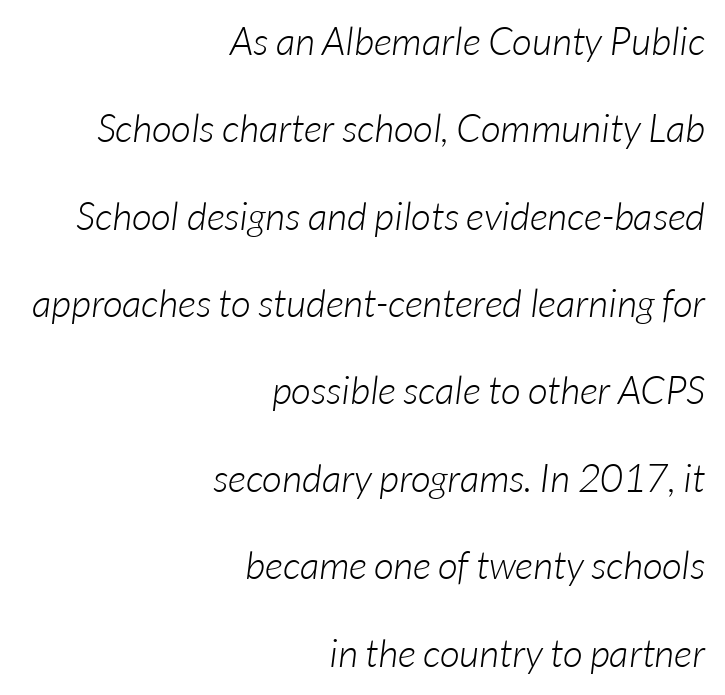
{"serif": "no", "bold": "no", "weight": "light", "width": "normal", "stroke_contrast": "low", "x_height": "medium", "monospaced": "no", "underline": "no", "align": "right", "line_spacing": "loose", "line_spacing_ratio": 2.24, "letter_spacing": "normal", "letter_spacing_em": 0.0, "glyph_px": 39}
